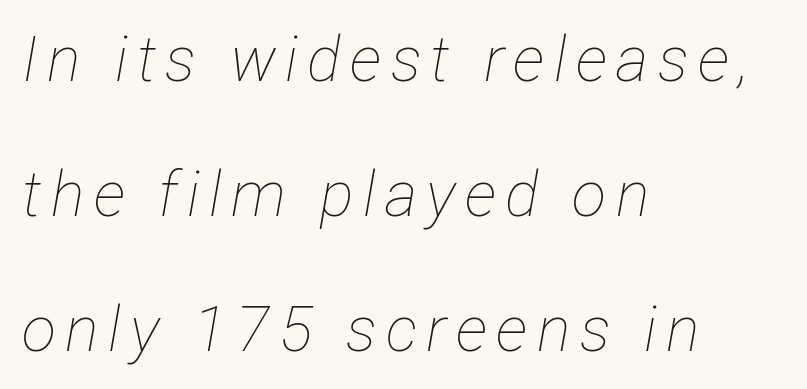
{"italic": "yes", "lean": "right", "slant_degrees": 12, "bold": "no", "weight": "thin", "width": "condensed", "stroke_contrast": "low", "x_height": "medium", "monospaced": "no", "underline": "no", "align": "left", "line_spacing": "loose", "line_spacing_ratio": 2.14, "glyph_px": 63}
